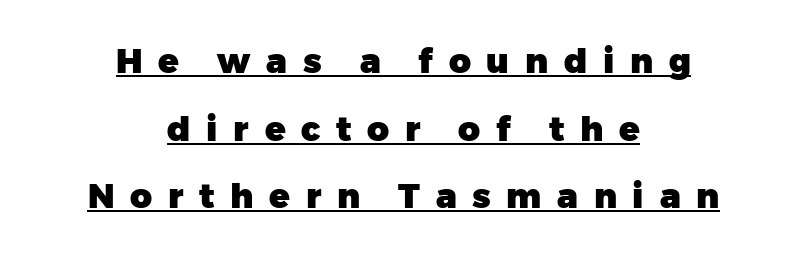
Q: Is the text bold? A: Yes.
Q: Is the text italic (slanted)? A: No, it is upright.
Q: Is the typeface a serif or a sans-serif typeface? A: Sans-serif.
Q: Is the text underlined? A: Yes.
Q: How is the paragraph aligned? A: Centered.
Q: Is the spacing between letters normal or unusually wide? A: Unusually wide.
Q: Is the spacing between lines tight, normal or loose? A: Loose.
Q: Width (condensed, normal, or wide)? A: Normal.
Q: Stroke contrast? A: Low.
Q: x-height? A: Medium.
Q: Monospaced? A: No.
